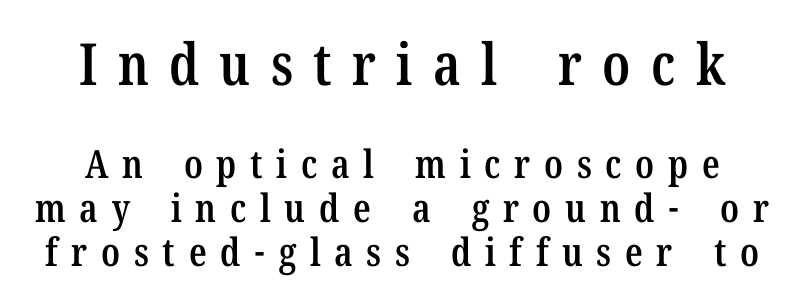
Each new line begins almost immediately beneath the previous one. The typography opts for an upright posture over an oblique one. Is this a sans? No — the strokes have serifs. The tracking jumps out immediately: characters are airy and widely separated. Which of the two is more prominent by size? The first, at the top.
